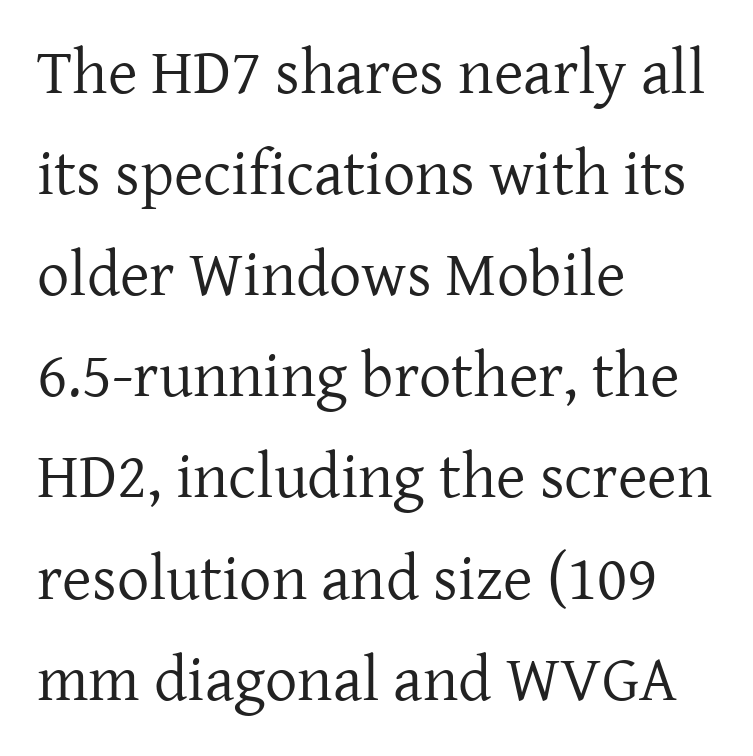
Q: Is the text bold? A: No.
Q: Is the text italic (slanted)? A: No, it is upright.
Q: Is the typeface a serif or a sans-serif typeface? A: Serif.
Q: Is the text underlined? A: No.
Q: How is the paragraph aligned? A: Left-aligned.
Q: Is the spacing between letters normal or unusually wide? A: Normal.
Q: Is the spacing between lines tight, normal or loose? A: Normal.
Q: Width (condensed, normal, or wide)? A: Normal.
Q: Stroke contrast? A: Low.
Q: x-height? A: Medium.
Q: Monospaced? A: No.
